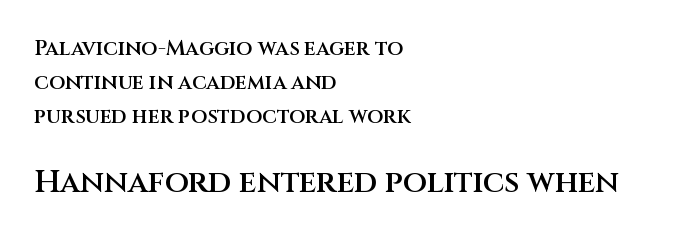
{"serif": "no", "italic": "no", "bold": "semi", "weight": "semibold", "width": "normal", "stroke_contrast": "medium", "x_height": "large", "monospaced": "no", "underline": "no", "align": "left", "line_spacing": "normal", "line_spacing_ratio": 1.63, "letter_spacing": "normal", "letter_spacing_em": 0.0, "larger_block": "second", "size_ratio": 1.48, "glyph_px": 31}
